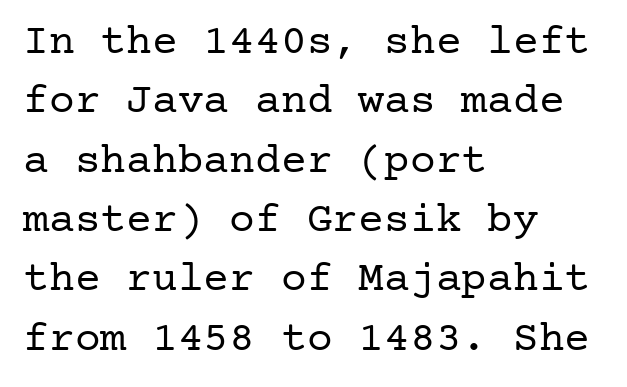
Q: Is the text bold? A: No.
Q: Is the text italic (slanted)? A: No, it is upright.
Q: Is the typeface a serif or a sans-serif typeface? A: Serif.
Q: Is the text underlined? A: No.
Q: How is the paragraph aligned? A: Left-aligned.
Q: Is the spacing between letters normal or unusually wide? A: Normal.
Q: Is the spacing between lines tight, normal or loose? A: Normal.
Q: Width (condensed, normal, or wide)? A: Normal.
Q: Stroke contrast? A: Low.
Q: x-height? A: Medium.
